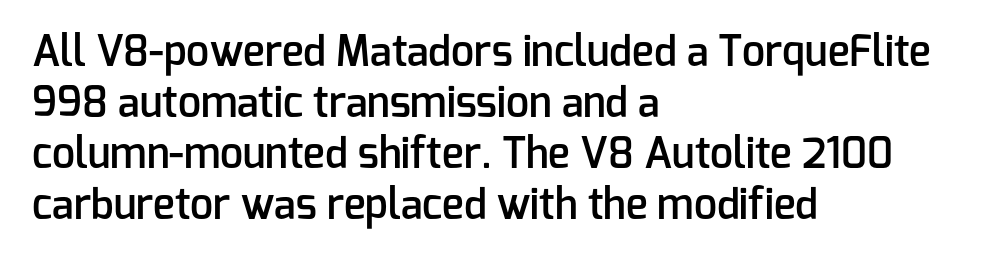
The image shows 41 px semibold sans-serif type, upright; set left-aligned, line spacing 1.24x, normal letter spacing, not underlined; low stroke contrast and a medium x-height.
